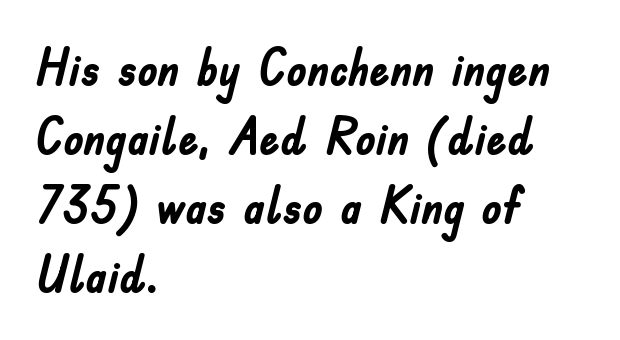
Compared with typical paragraphs, the rows here are spaced about the same. In CSS terms this would be text-align: left. Is the letter spacing exaggerated? No — it looks like the ordinary default.
